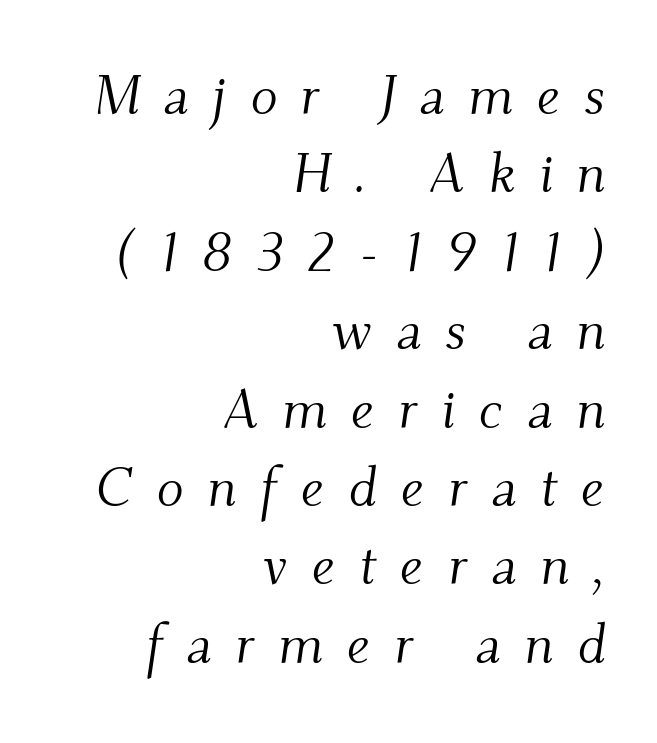
Q: Is the text bold? A: No.
Q: Is the text italic (slanted)? A: Yes, it leans right by about 9 degrees.
Q: Is the typeface a serif or a sans-serif typeface? A: Serif.
Q: Is the text underlined? A: No.
Q: How is the paragraph aligned? A: Right-aligned.
Q: Is the spacing between letters normal or unusually wide? A: Unusually wide.
Q: Is the spacing between lines tight, normal or loose? A: Normal.
Q: Width (condensed, normal, or wide)? A: Normal.
Q: Stroke contrast? A: Medium.
Q: x-height? A: Small.
Q: Monospaced? A: No.
